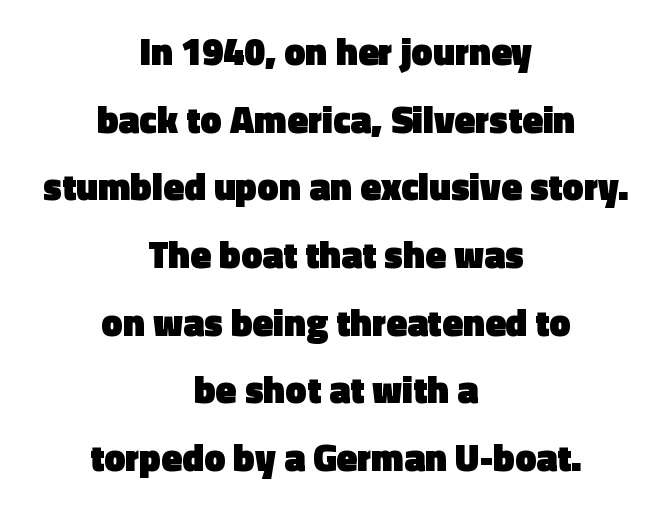
Q: Is the text bold? A: Yes.
Q: Is the text italic (slanted)? A: No, it is upright.
Q: Is the typeface a serif or a sans-serif typeface? A: Sans-serif.
Q: Is the text underlined? A: No.
Q: How is the paragraph aligned? A: Centered.
Q: Is the spacing between letters normal or unusually wide? A: Normal.
Q: Width (condensed, normal, or wide)? A: Normal.
Q: x-height? A: Medium.
Q: Monospaced? A: No.
